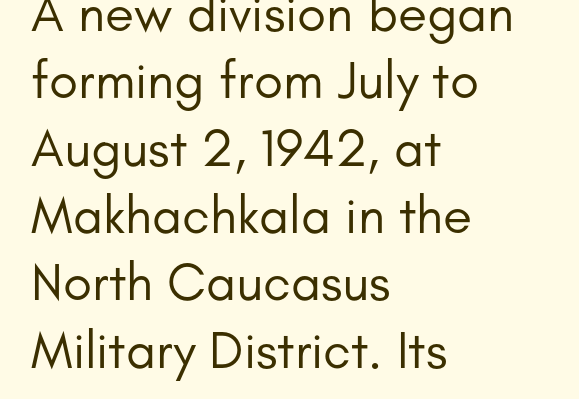
Unlike italic type, these characters show no tilt at all. Weight: in the light-to-regular range. A typesetter would label this face a sans. Here the designer chose a conventional face with non-uniform glyph widths. Nothing unusual about the tracking: characters are spaced as the font intends. Notice how the passage keeps a crisp vertical edge on the left only.
